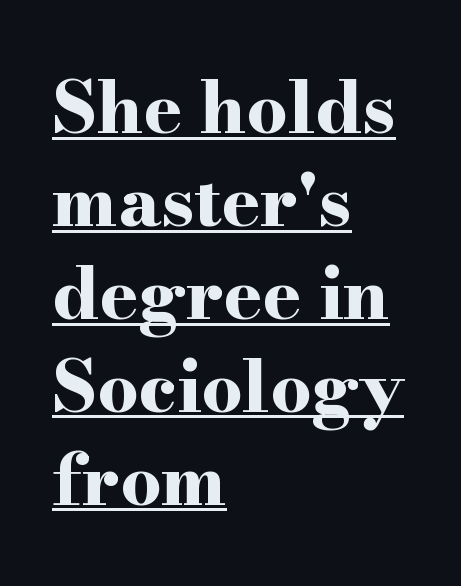
The image shows 72 px bold, wide serif type, upright; set left-aligned, normal line spacing (1.29x), normal letter spacing, underlined; high stroke contrast and a small x-height.
